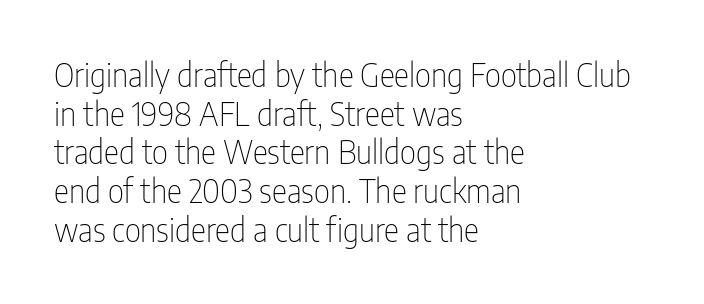
The image shows 32 px thin, condensed sans-serif type, upright; set left-aligned, line spacing 1.21x, normal letter spacing, not underlined; low stroke contrast and a medium x-height.
